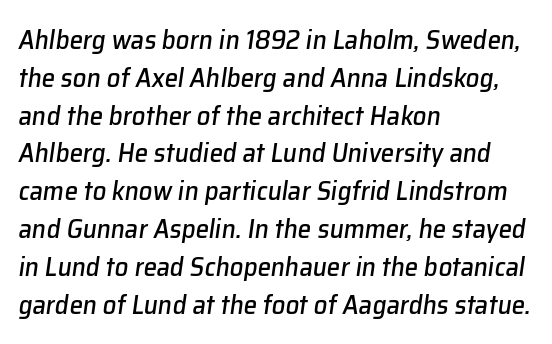
{"italic": "yes", "lean": "right", "slant_degrees": 8, "underline": "no", "align": "left", "line_spacing": "normal", "line_spacing_ratio": 1.4, "letter_spacing": "normal", "letter_spacing_em": 0.0, "glyph_px": 27}
